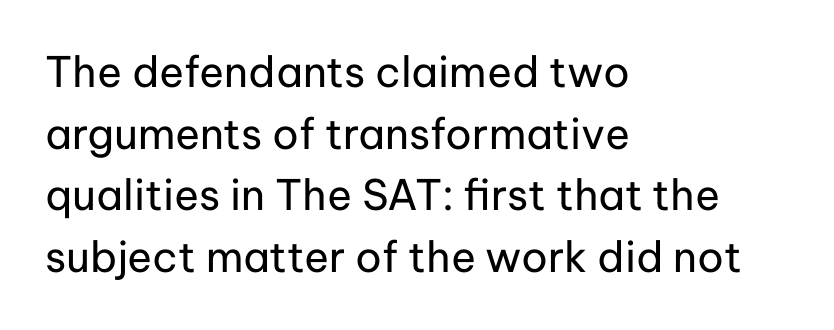
Q: Is the text bold? A: No.
Q: Is the text italic (slanted)? A: No, it is upright.
Q: Is the typeface a serif or a sans-serif typeface? A: Sans-serif.
Q: Is the text underlined? A: No.
Q: How is the paragraph aligned? A: Left-aligned.
Q: Is the spacing between letters normal or unusually wide? A: Normal.
Q: Is the spacing between lines tight, normal or loose? A: Normal.
Q: Width (condensed, normal, or wide)? A: Normal.
Q: Stroke contrast? A: Low.
Q: x-height? A: Medium.
Q: Monospaced? A: No.
